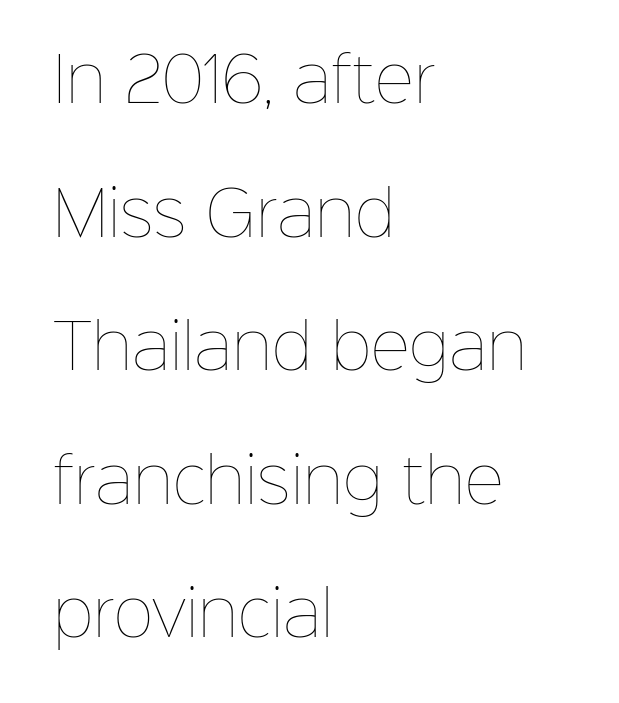
The image shows 61 px thin type, upright; set left-aligned, loose line spacing (2.19x), normal letter spacing, not underlined; low stroke contrast and a medium x-height.
